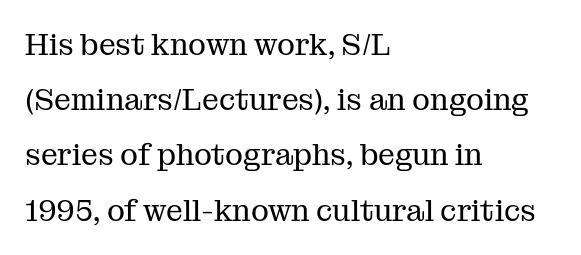
Q: Is the text bold? A: No.
Q: Is the text italic (slanted)? A: No, it is upright.
Q: Is the typeface a serif or a sans-serif typeface? A: Serif.
Q: Is the text underlined? A: No.
Q: How is the paragraph aligned? A: Left-aligned.
Q: Is the spacing between letters normal or unusually wide? A: Normal.
Q: Width (condensed, normal, or wide)? A: Normal.
Q: Stroke contrast? A: Medium.
Q: x-height? A: Medium.
Q: Monospaced? A: No.
